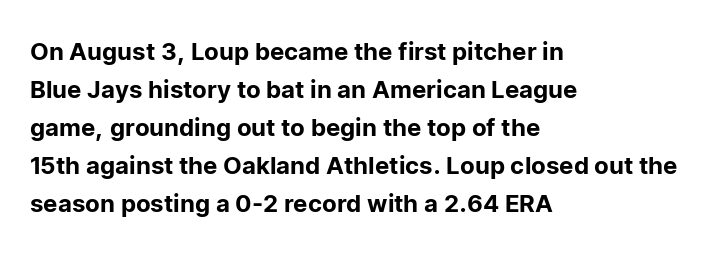
The image shows 24 px text type, upright; set left-aligned, normal line spacing (1.58x), normal letter spacing, not underlined.
